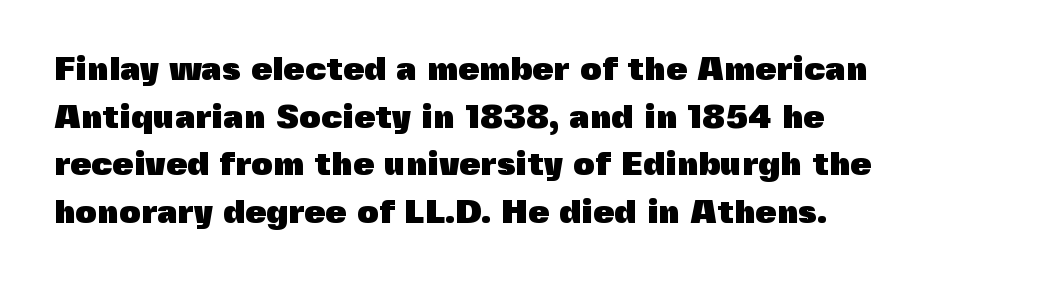
Q: Is the text bold? A: Yes.
Q: Is the text italic (slanted)? A: No, it is upright.
Q: Is the typeface a serif or a sans-serif typeface? A: Sans-serif.
Q: Is the text underlined? A: No.
Q: How is the paragraph aligned? A: Left-aligned.
Q: Is the spacing between letters normal or unusually wide? A: Normal.
Q: Is the spacing between lines tight, normal or loose? A: Normal.
Q: Width (condensed, normal, or wide)? A: Normal.
Q: x-height? A: Medium.
Q: Monospaced? A: No.
